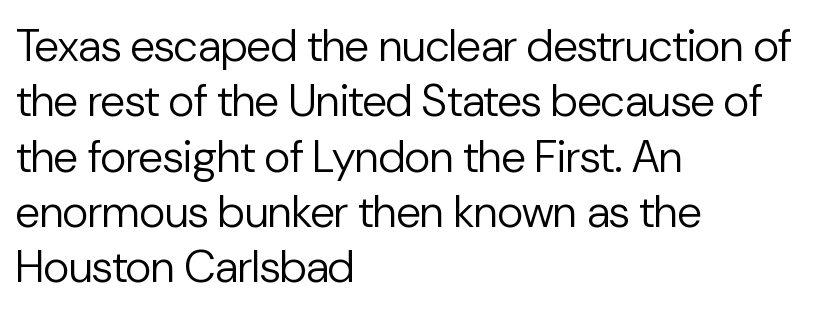
A typesetter would label this face a sans. Layout note: lines flush left. Honestly, the letter spacing is just normal — you wouldn't notice it. The letters look calm and open, with moderate or lighter stems. Is this a fixed-width face? No — the glyphs have proportional, varying widths.
